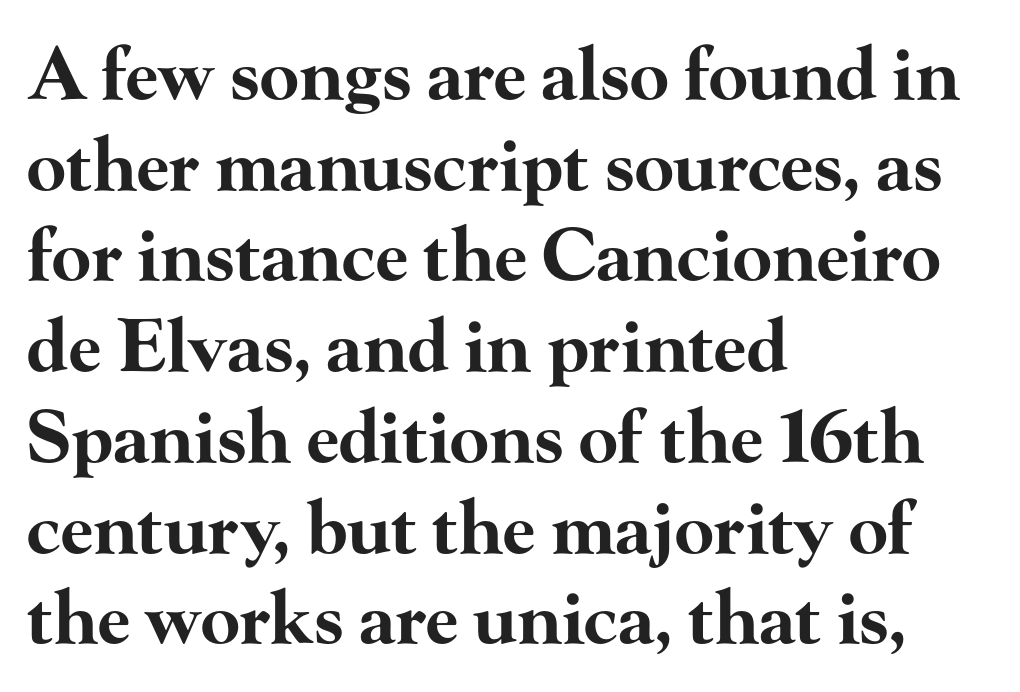
The image shows 72 px bold, wide serif type, upright; set left-aligned, normal line spacing (1.26x), normal letter spacing, not underlined; high stroke contrast and a small x-height.
